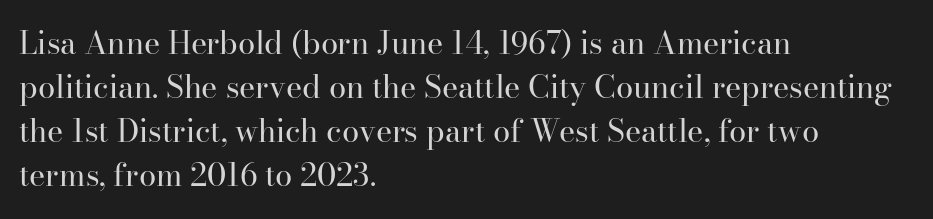
{"serif": "yes", "italic": "no", "bold": "no", "weight": "regular", "width": "normal", "stroke_contrast": "high", "x_height": "small", "monospaced": "no", "underline": "no", "align": "left", "line_spacing": "normal", "line_spacing_ratio": 1.42, "letter_spacing": "normal", "letter_spacing_em": 0.0, "glyph_px": 31}
